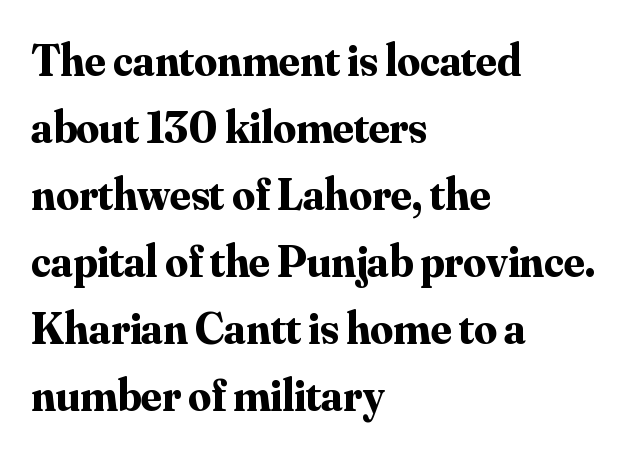
Q: Is the text bold? A: Yes.
Q: Is the text italic (slanted)? A: No, it is upright.
Q: Is the typeface a serif or a sans-serif typeface? A: Serif.
Q: Is the text underlined? A: No.
Q: How is the paragraph aligned? A: Left-aligned.
Q: Is the spacing between letters normal or unusually wide? A: Normal.
Q: Is the spacing between lines tight, normal or loose? A: Normal.
Q: Width (condensed, normal, or wide)? A: Normal.
Q: Stroke contrast? A: Medium.
Q: x-height? A: Small.
Q: Monospaced? A: No.
